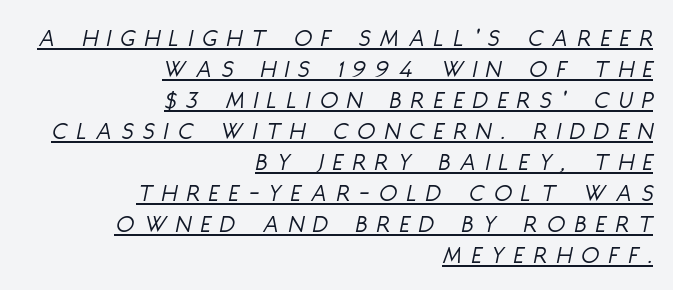
Caption: face not bold, strokes unweighted. The sample's only ornament is a line tracing under the words. The paragraph shown leans on its right margin. Italic? Definitely — the glyphs are oblique.
